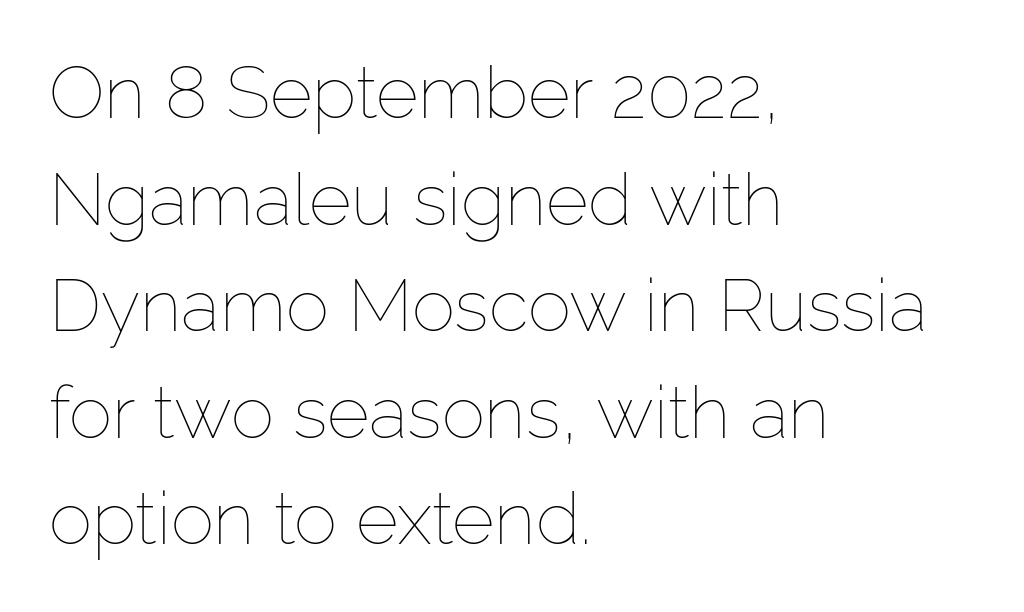
The baseline area is clear. One-word summary of the alignment: left. Each word holds together tightly as a unit, with standard inter-letter gaps. This is not heavy type; no bold has been used.
